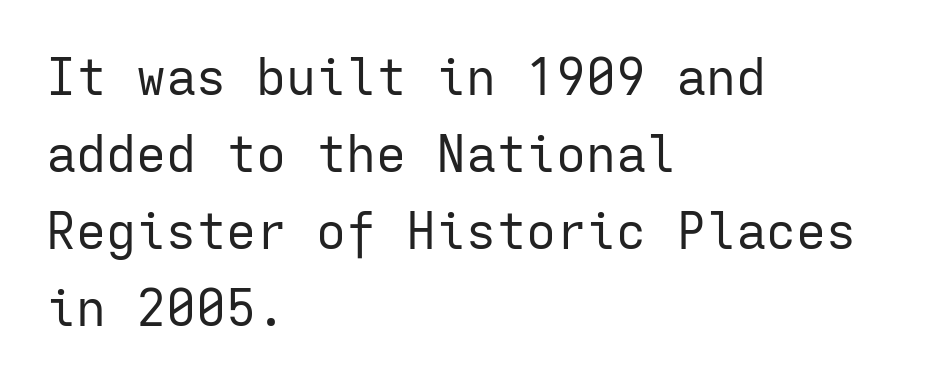
Q: Is the text bold? A: No.
Q: Is the text italic (slanted)? A: No, it is upright.
Q: Is the typeface a serif or a sans-serif typeface? A: Sans-serif.
Q: Is the text underlined? A: No.
Q: How is the paragraph aligned? A: Left-aligned.
Q: Is the spacing between letters normal or unusually wide? A: Normal.
Q: Is the spacing between lines tight, normal or loose? A: Normal.
Q: Width (condensed, normal, or wide)? A: Normal.
Q: Stroke contrast? A: Low.
Q: x-height? A: Medium.
Q: Monospaced? A: Yes.
